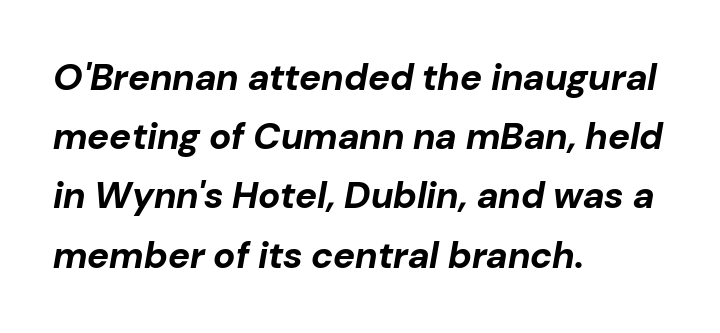
The baseline area is clear. Proportional: the letters do not fall into vertical columns. Honestly, the letter spacing is just normal — you wouldn't notice it. Slant detected: the letters are inclined.
